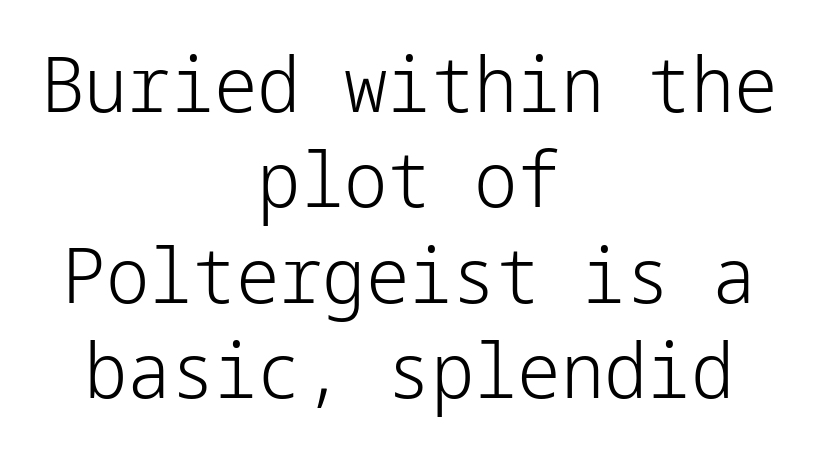
{"serif": "no", "italic": "no", "bold": "no", "weight": "light", "width": "normal", "stroke_contrast": "low", "x_height": "medium", "underline": "no", "align": "center", "line_spacing_ratio": 1.24, "letter_spacing": "normal", "letter_spacing_em": 0.0, "glyph_px": 77}
